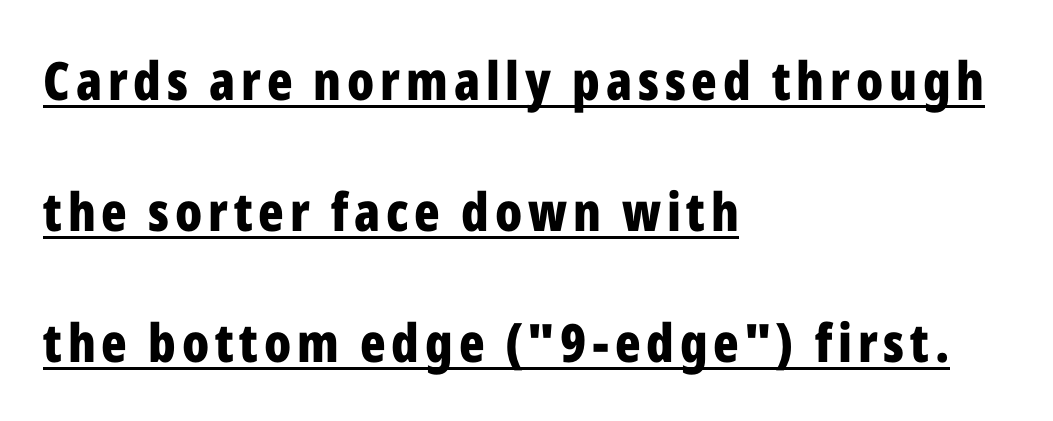
Q: Is the text bold? A: Yes.
Q: Is the text italic (slanted)? A: No, it is upright.
Q: Is the typeface a serif or a sans-serif typeface? A: Sans-serif.
Q: Is the text underlined? A: Yes.
Q: How is the paragraph aligned? A: Left-aligned.
Q: Is the spacing between lines tight, normal or loose? A: Loose.
Q: Width (condensed, normal, or wide)? A: Condensed.
Q: Stroke contrast? A: Low.
Q: x-height? A: Medium.
Q: Monospaced? A: No.
